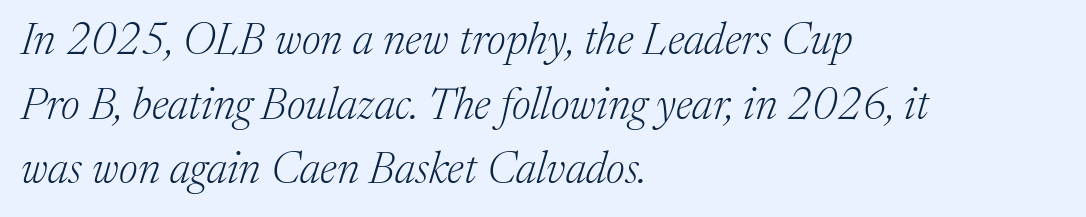
Q: Is the text bold? A: No.
Q: Is the text italic (slanted)? A: Yes, it leans right by about 17 degrees.
Q: Is the typeface a serif or a sans-serif typeface? A: Serif.
Q: Is the text underlined? A: No.
Q: How is the paragraph aligned? A: Left-aligned.
Q: Is the spacing between letters normal or unusually wide? A: Normal.
Q: Is the spacing between lines tight, normal or loose? A: Normal.
Q: Width (condensed, normal, or wide)? A: Normal.
Q: Stroke contrast? A: Medium.
Q: x-height? A: Medium.
Q: Monospaced? A: No.
